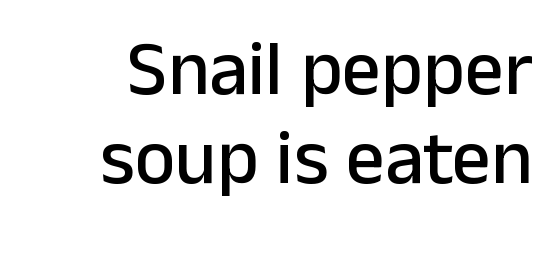
{"serif": "no", "italic": "no", "width": "normal", "stroke_contrast": "low", "x_height": "medium", "monospaced": "no", "underline": "no", "line_spacing_ratio": 1.16, "letter_spacing": "normal", "letter_spacing_em": 0.0, "glyph_px": 77}
